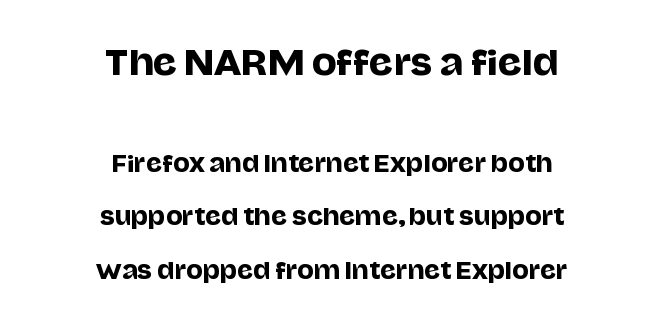
{"serif": "no", "italic": "no", "width": "normal", "stroke_contrast": "low", "x_height": "large", "monospaced": "no", "underline": "no", "align": "center", "line_spacing": "loose", "line_spacing_ratio": 2.42, "letter_spacing": "normal", "letter_spacing_em": 0.0, "larger_block": "first", "size_ratio": 1.5, "glyph_px": 33}
